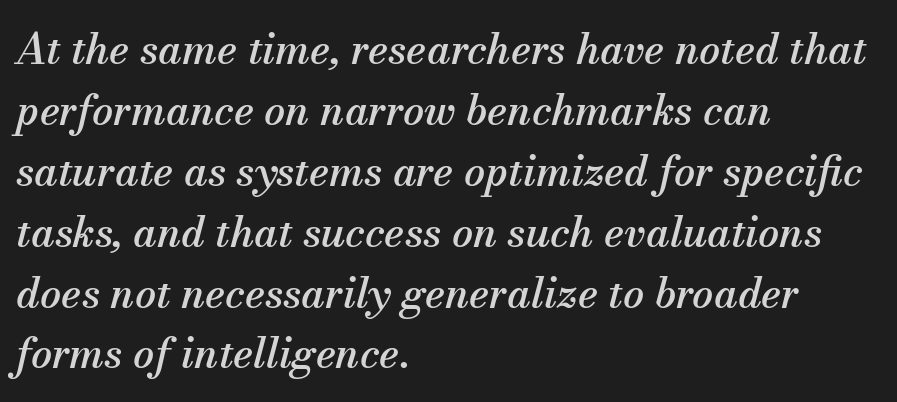
Q: Is the text italic (slanted)? A: Yes, it leans right by about 13 degrees.
Q: Is the typeface a serif or a sans-serif typeface? A: Serif.
Q: Is the text underlined? A: No.
Q: How is the paragraph aligned? A: Left-aligned.
Q: Is the spacing between letters normal or unusually wide? A: Normal.
Q: Is the spacing between lines tight, normal or loose? A: Normal.
Q: Width (condensed, normal, or wide)? A: Normal.
Q: Stroke contrast? A: Medium.
Q: x-height? A: Small.
Q: Monospaced? A: No.
